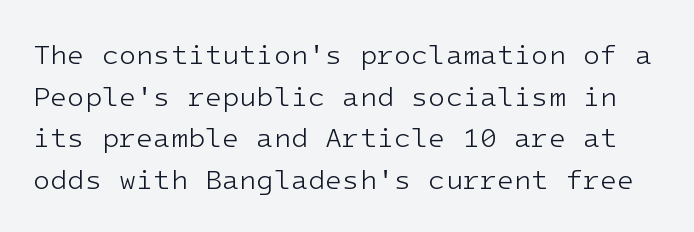
Q: Is the text bold? A: No.
Q: Is the text italic (slanted)? A: No, it is upright.
Q: Is the typeface a serif or a sans-serif typeface? A: Sans-serif.
Q: Is the text underlined? A: No.
Q: Is the spacing between letters normal or unusually wide? A: Normal.
Q: Is the spacing between lines tight, normal or loose? A: Normal.
Q: Width (condensed, normal, or wide)? A: Normal.
Q: Stroke contrast? A: Low.
Q: x-height? A: Medium.
